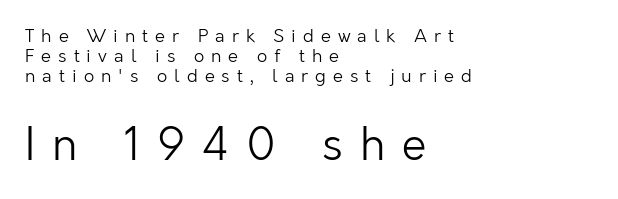
The letters stand straight up with perfectly vertical stems. Small over large — that's the arrangement of the two blocks here. Notice how descenders almost collide with the ascenders below — that's tight leading. No chunkiness to these letters — they're not bold. Type style note: lacks serifs.
